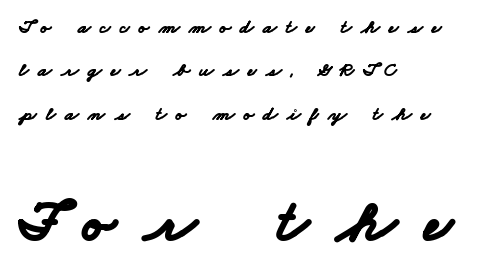
{"serif": "no", "bold": "yes", "weight": "bold", "width": "wide", "stroke_contrast": "low", "x_height": "small", "monospaced": "no", "underline": "no", "align": "left", "line_spacing": "loose", "line_spacing_ratio": 2.17, "letter_spacing": "wide", "letter_spacing_em": 0.46, "larger_block": "second", "size_ratio": 3.05, "glyph_px": 61}
